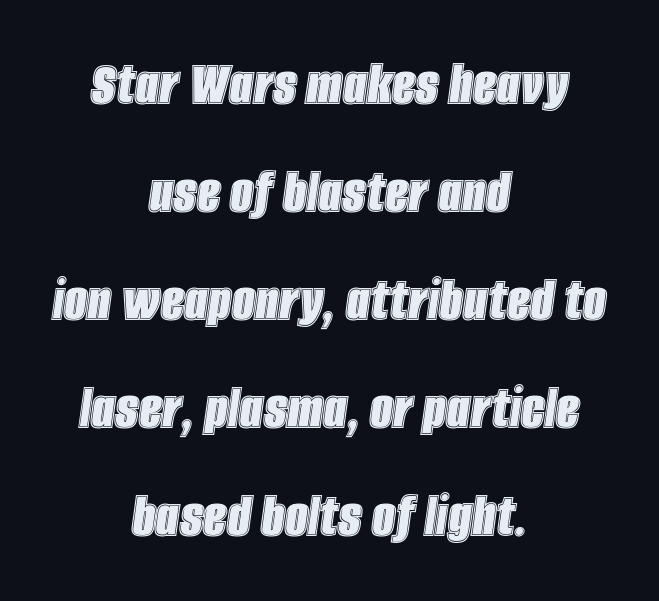
Q: Is the text italic (slanted)? A: Yes, it leans right by about 8 degrees.
Q: Is the text underlined? A: No.
Q: How is the paragraph aligned? A: Centered.
Q: Is the spacing between letters normal or unusually wide? A: Normal.
Q: Is the spacing between lines tight, normal or loose? A: Normal.
Q: Width (condensed, normal, or wide)? A: Condensed.
Q: x-height? A: Large.
Q: Monospaced? A: No.
